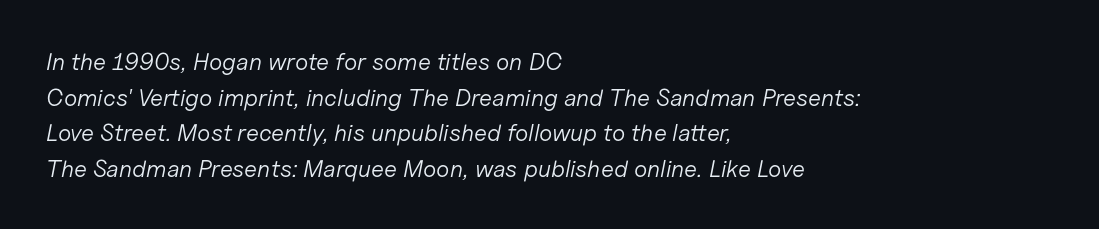
Q: Is the text bold? A: No.
Q: Is the text italic (slanted)? A: Yes, it leans right by about 11 degrees.
Q: Is the text underlined? A: No.
Q: How is the paragraph aligned? A: Left-aligned.
Q: Is the spacing between letters normal or unusually wide? A: Normal.
Q: Is the spacing between lines tight, normal or loose? A: Normal.
